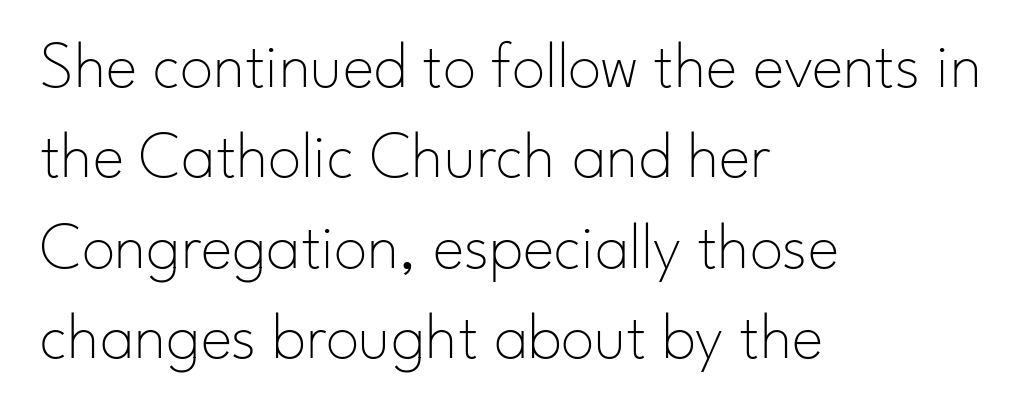
The rendering uses natural spacing where letterforms have individual widths. The letterforms sit shoulder to shoulder at normal distance. Observe the absence of serifs on each vertical stroke in this sample. The letters look calm and open, with moderate or lighter stems. The letters stand upright; this is a roman face. Underline: absent.
